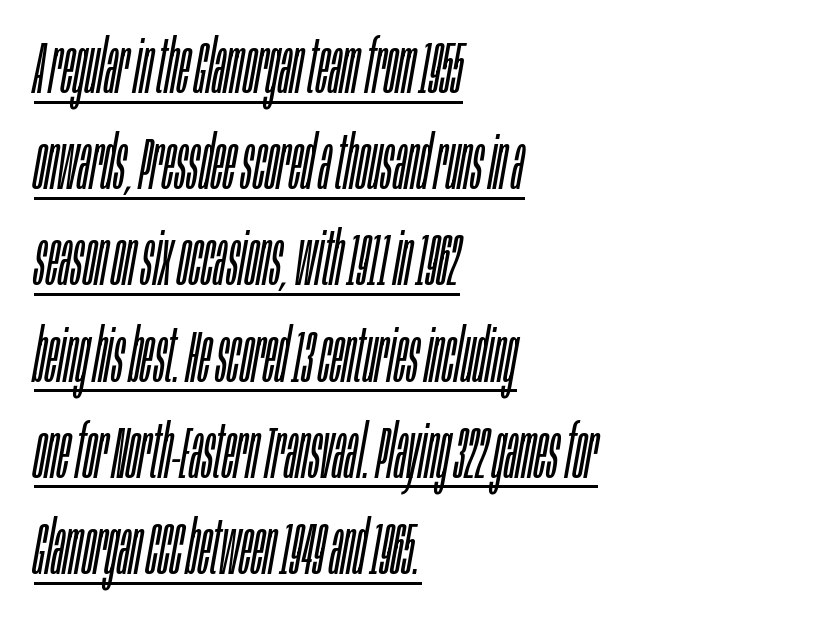
Q: Is the text bold? A: No.
Q: Is the text italic (slanted)? A: Yes, it leans right by about 10 degrees.
Q: Is the text underlined? A: Yes.
Q: How is the paragraph aligned? A: Left-aligned.
Q: Is the spacing between letters normal or unusually wide? A: Normal.
Q: Is the spacing between lines tight, normal or loose? A: Normal.
Q: Width (condensed, normal, or wide)? A: Condensed.
Q: Stroke contrast? A: Low.
Q: x-height? A: Large.
Q: Monospaced? A: No.
